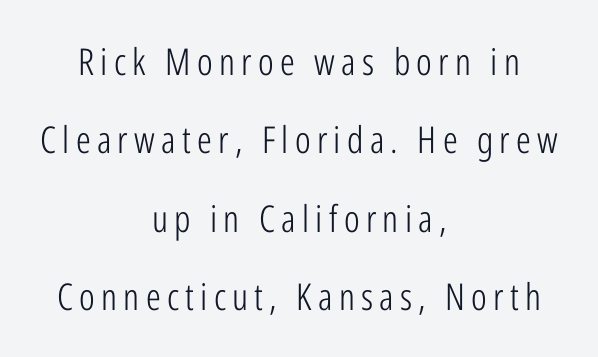
Q: Is the text bold? A: No.
Q: Is the text italic (slanted)? A: No, it is upright.
Q: Is the typeface a serif or a sans-serif typeface? A: Sans-serif.
Q: Is the text underlined? A: No.
Q: How is the paragraph aligned? A: Centered.
Q: Is the spacing between lines tight, normal or loose? A: Loose.
Q: Width (condensed, normal, or wide)? A: Condensed.
Q: Stroke contrast? A: Low.
Q: x-height? A: Medium.
Q: Monospaced? A: No.
